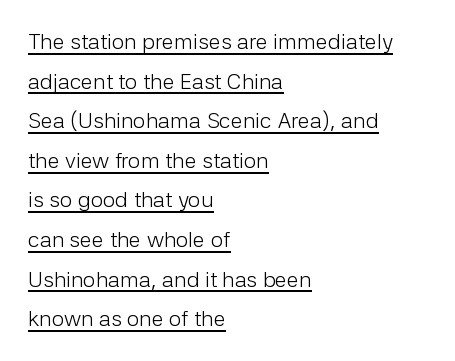
The image shows 22 px text type, upright; set left-aligned, line spacing 1.8x, normal letter spacing, underlined.
